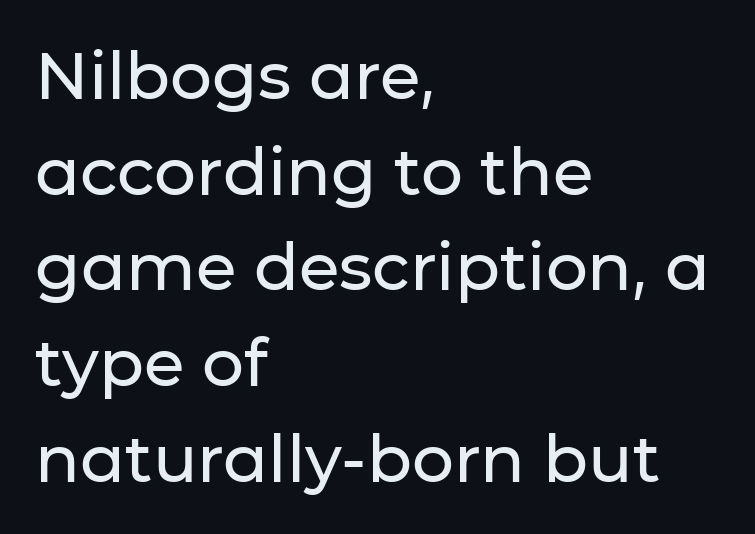
{"serif": "no", "italic": "no", "width": "normal", "stroke_contrast": "low", "x_height": "medium", "monospaced": "no", "underline": "no", "align": "left", "line_spacing": "normal", "line_spacing_ratio": 1.45, "letter_spacing": "normal", "letter_spacing_em": 0.0, "glyph_px": 66}
